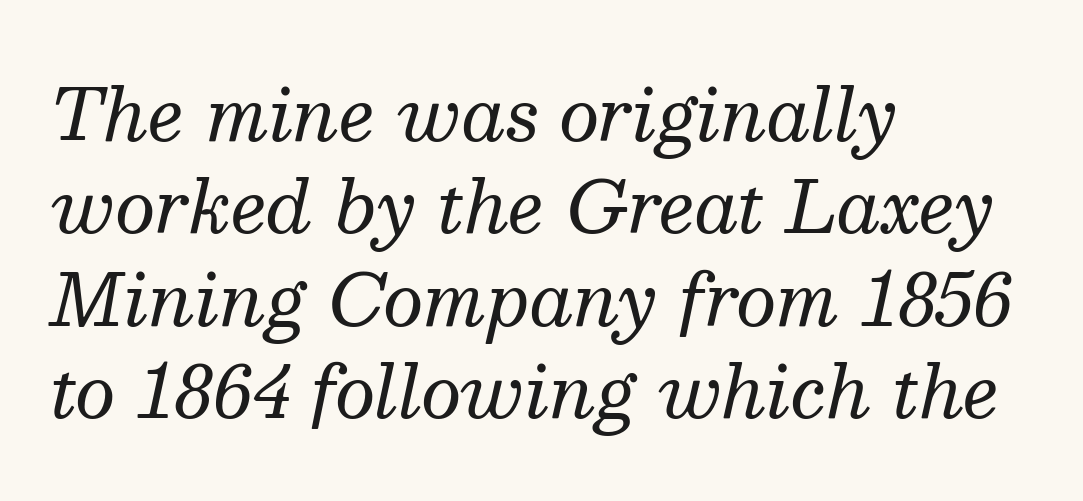
Is this a fixed-width face? No — the glyphs have proportional, varying widths. Is the letter spacing exaggerated? No — it looks like the ordinary default. Vertically, the passage feels balanced, rows spaced as you'd expect. A classic flush-left, rag-right setting is used for this passage. No chunkiness to these letters — they're not bold. The type family on display is of the serif kind.
